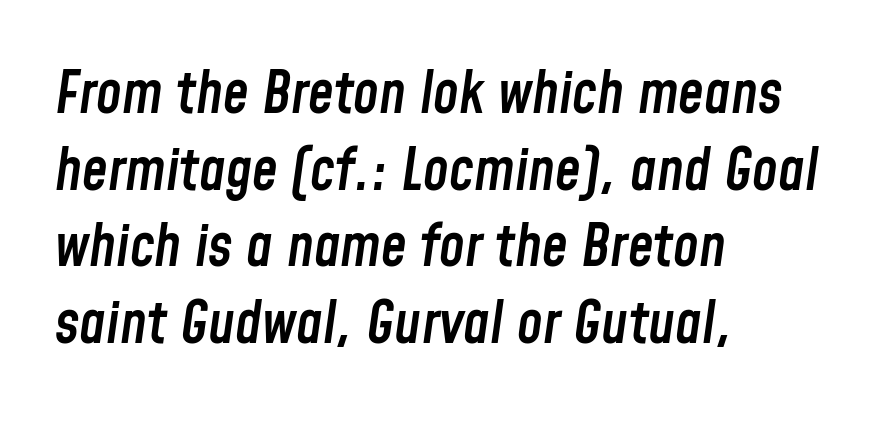
The image shows 58 px semibold, condensed type, italic (leaning right); set left-aligned, normal line spacing (1.32x), normal letter spacing, not underlined; low stroke contrast and a medium x-height.
